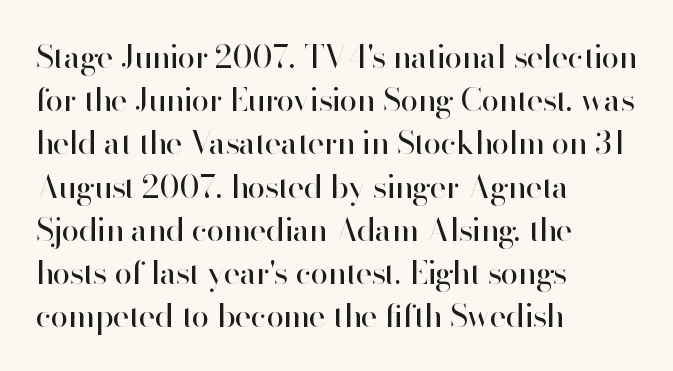
Line starts are locked; line ends wander. Is the letter spacing exaggerated? No — it looks like the ordinary default. Typographically, this falls in the sans-serif category. The vertical gap from one line to the next is medium. No italicization has been applied; the sample stays upright. The weight tops out at a normal text grade.
